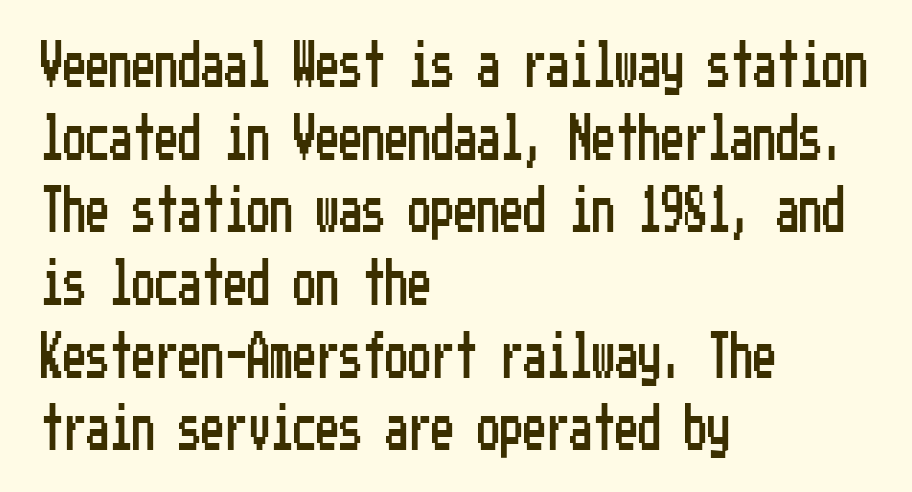
The image shows 46 px condensed sans-serif type, upright; set left-aligned, normal line spacing (1.58x), normal letter spacing, not underlined; low stroke contrast and a medium x-height.
